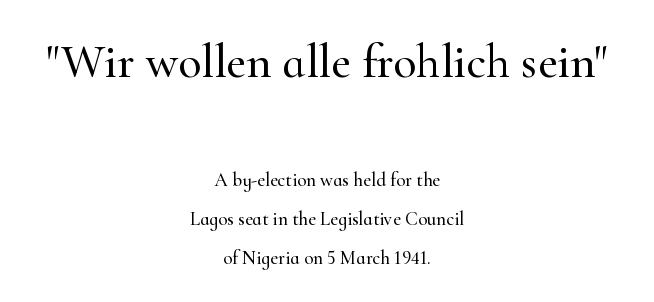
The image shows 48 px serif type, upright; set centered, loose line spacing (2.04x), normal letter spacing, not underlined; the first (top) block is 2.53x larger; high stroke contrast and a small x-height.
